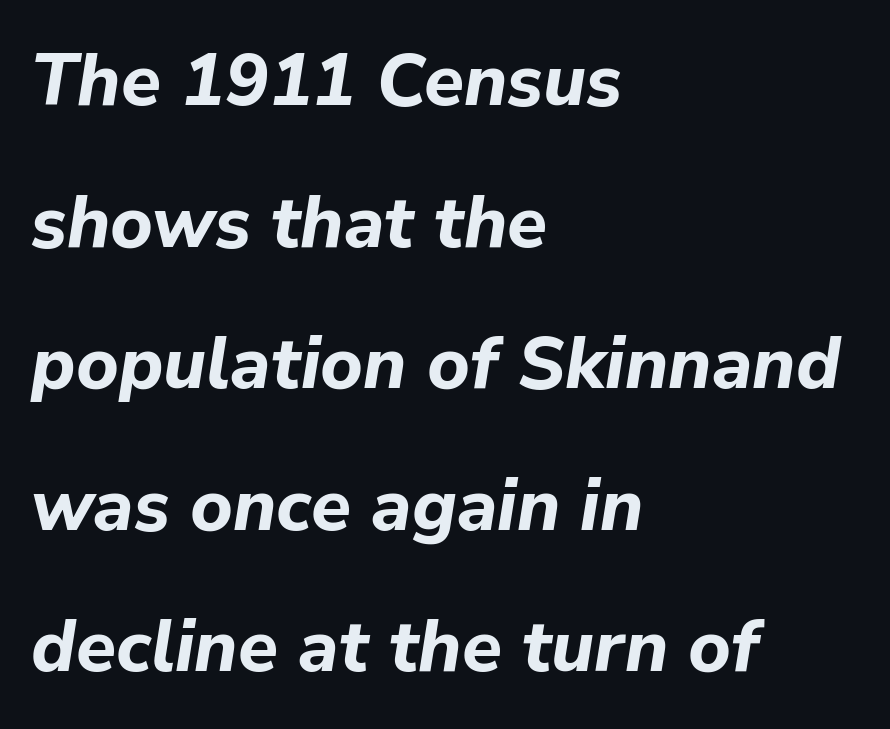
{"italic": "yes", "lean": "right", "slant_degrees": 9, "bold": "yes", "weight": "bold", "width": "normal", "stroke_contrast": "low", "x_height": "medium", "monospaced": "no", "underline": "no", "align": "left", "line_spacing": "loose", "line_spacing_ratio": 1.94, "letter_spacing": "normal", "letter_spacing_em": 0.0, "glyph_px": 73}
